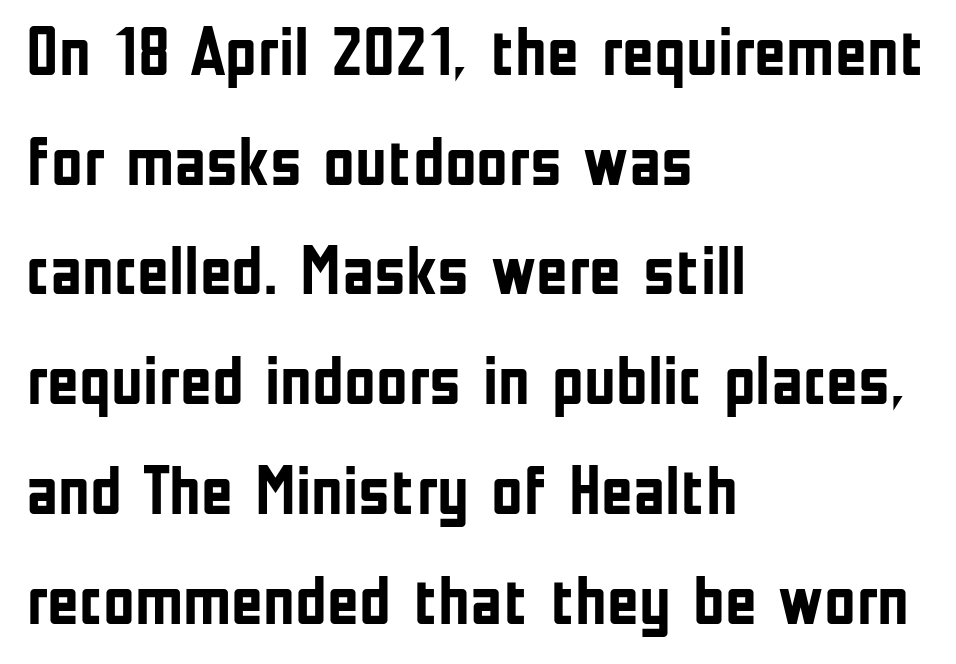
{"serif": "no", "italic": "no", "bold": "yes", "weight": "semibold", "width": "condensed", "stroke_contrast": "low", "x_height": "medium", "monospaced": "no", "underline": "no", "align": "left", "line_spacing": "normal", "line_spacing_ratio": 1.59, "letter_spacing": "normal", "letter_spacing_em": 0.0, "glyph_px": 69}
